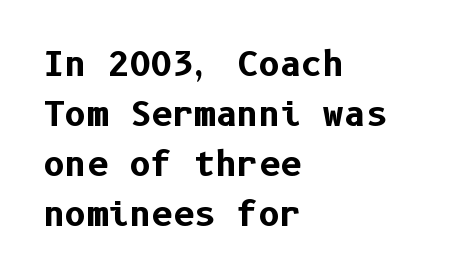
{"serif": "no", "italic": "no", "bold": "yes", "weight": "bold", "width": "normal", "stroke_contrast": "low", "x_height": "medium", "underline": "no", "align": "left", "line_spacing": "normal", "line_spacing_ratio": 1.52, "letter_spacing": "normal", "letter_spacing_em": 0.0, "glyph_px": 33}
